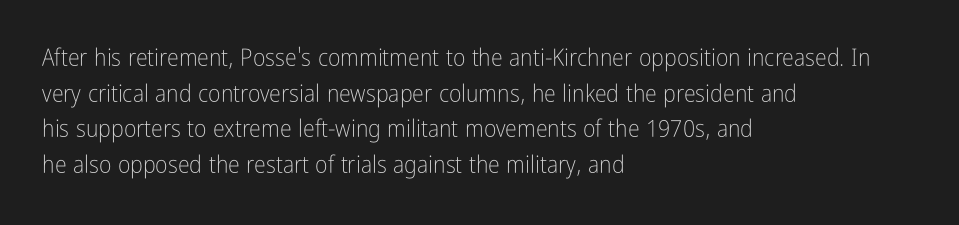
No italicization has been applied; the sample stays upright. Each line starts at the same left margin while the right side varies. Weight: regular or lighter. Compared with typical paragraphs, the rows here are spaced about the same. No extra tracking has been applied to these lines. Any mark beneath the type? The region is blank.
